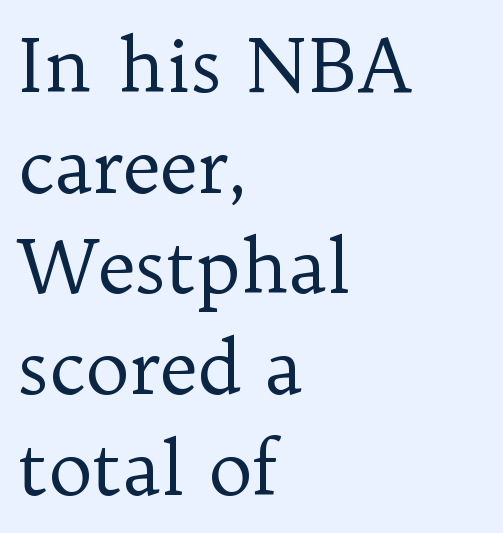
Q: Is the text bold? A: No.
Q: Is the text italic (slanted)? A: No, it is upright.
Q: Is the typeface a serif or a sans-serif typeface? A: Serif.
Q: Is the text underlined? A: No.
Q: How is the paragraph aligned? A: Left-aligned.
Q: Is the spacing between letters normal or unusually wide? A: Normal.
Q: Is the spacing between lines tight, normal or loose? A: Normal.
Q: Width (condensed, normal, or wide)? A: Normal.
Q: Stroke contrast? A: Low.
Q: x-height? A: Medium.
Q: Monospaced? A: No.
